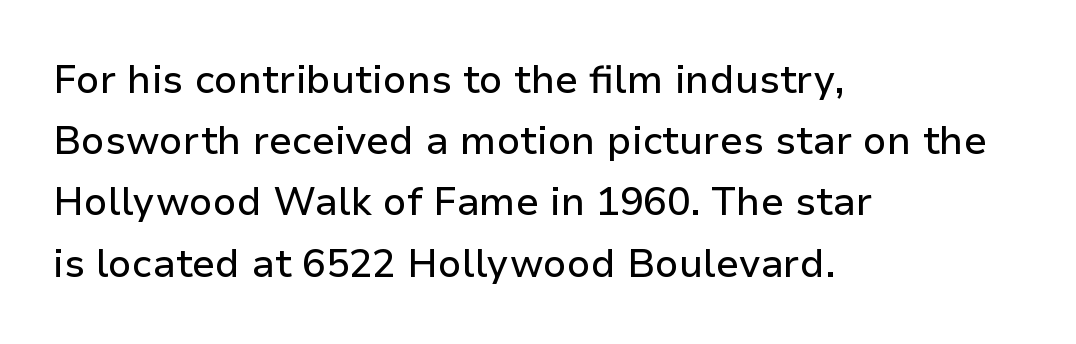
{"serif": "no", "italic": "no", "width": "normal", "stroke_contrast": "low", "x_height": "medium", "monospaced": "no", "underline": "no", "align": "left", "line_spacing": "normal", "line_spacing_ratio": 1.57, "letter_spacing": "normal", "letter_spacing_em": 0.0, "glyph_px": 39}
